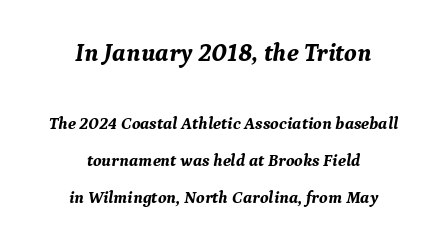
{"italic": "yes", "lean": "right", "slant_degrees": 9, "bold": "yes", "underline": "no", "align": "center", "line_spacing": "loose", "line_spacing_ratio": 2.19, "letter_spacing": "normal", "letter_spacing_em": 0.0, "larger_block": "first", "size_ratio": 1.47, "glyph_px": 25}
